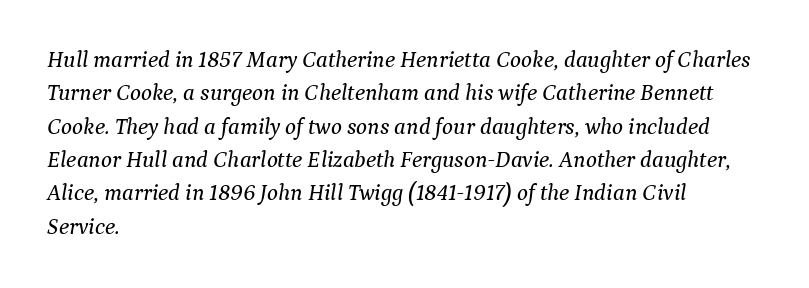
Q: Is the text italic (slanted)? A: Yes, it leans right by about 9 degrees.
Q: Is the text underlined? A: No.
Q: How is the paragraph aligned? A: Left-aligned.
Q: Is the spacing between letters normal or unusually wide? A: Normal.
Q: Is the spacing between lines tight, normal or loose? A: Normal.
